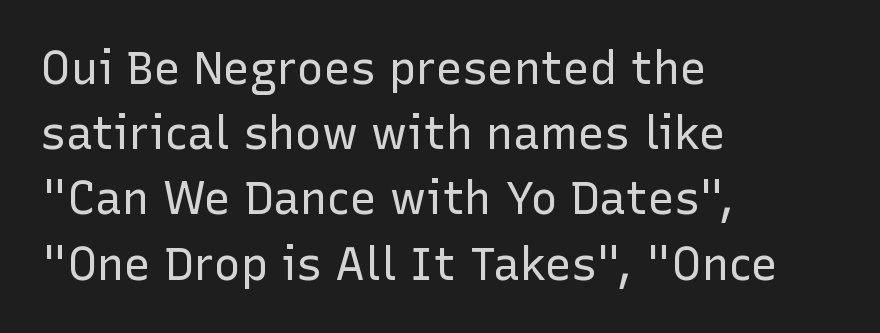
Q: Is the text bold? A: No.
Q: Is the text italic (slanted)? A: No, it is upright.
Q: Is the typeface a serif or a sans-serif typeface? A: Sans-serif.
Q: Is the text underlined? A: No.
Q: How is the paragraph aligned? A: Left-aligned.
Q: Is the spacing between letters normal or unusually wide? A: Normal.
Q: Is the spacing between lines tight, normal or loose? A: Normal.
Q: Width (condensed, normal, or wide)? A: Normal.
Q: Stroke contrast? A: Low.
Q: x-height? A: Medium.
Q: Monospaced? A: No.
